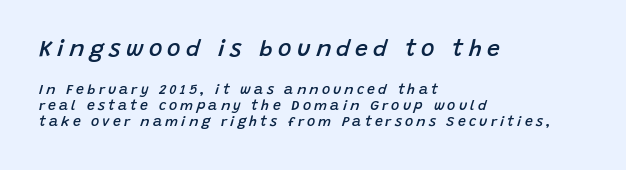
Does the bottom block carry the larger type? No, the top block does. Typesetter's note: demi weight, one step under bold. The rendering uses a small line-height, squeezing the rows. One-word summary of the alignment: left.
